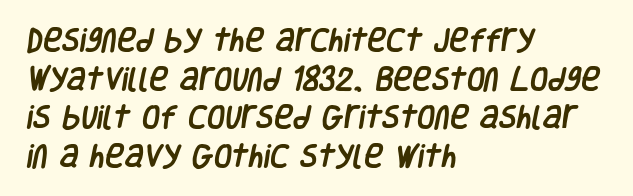
{"underline": "no", "align": "left", "line_spacing": "normal", "line_spacing_ratio": 1.49, "letter_spacing": "normal", "letter_spacing_em": 0.0, "glyph_px": 26}
